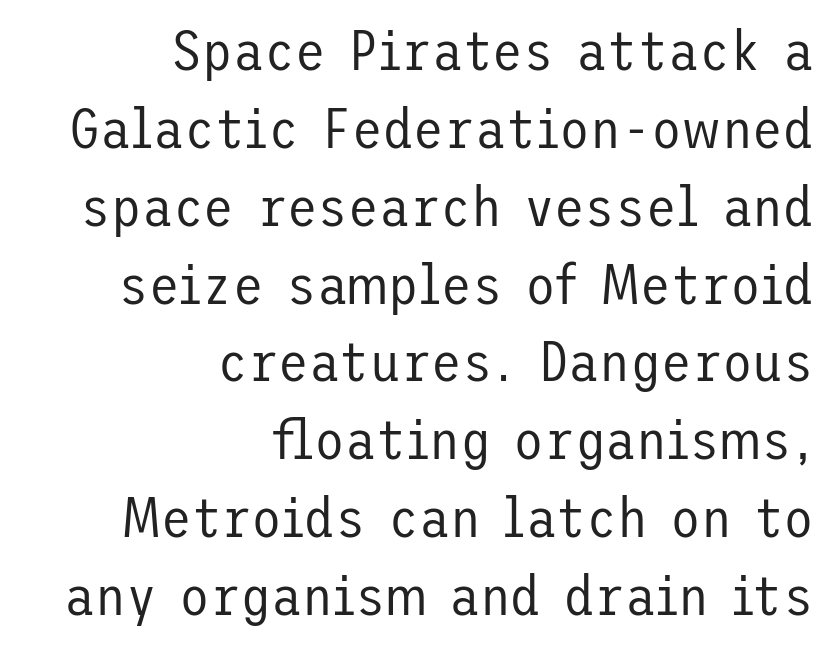
{"serif": "no", "italic": "no", "bold": "no", "weight": "regular", "width": "normal", "stroke_contrast": "low", "x_height": "medium", "underline": "no", "align": "right", "line_spacing": "normal", "line_spacing_ratio": 1.39, "letter_spacing": "normal", "letter_spacing_em": 0.0, "glyph_px": 56}
